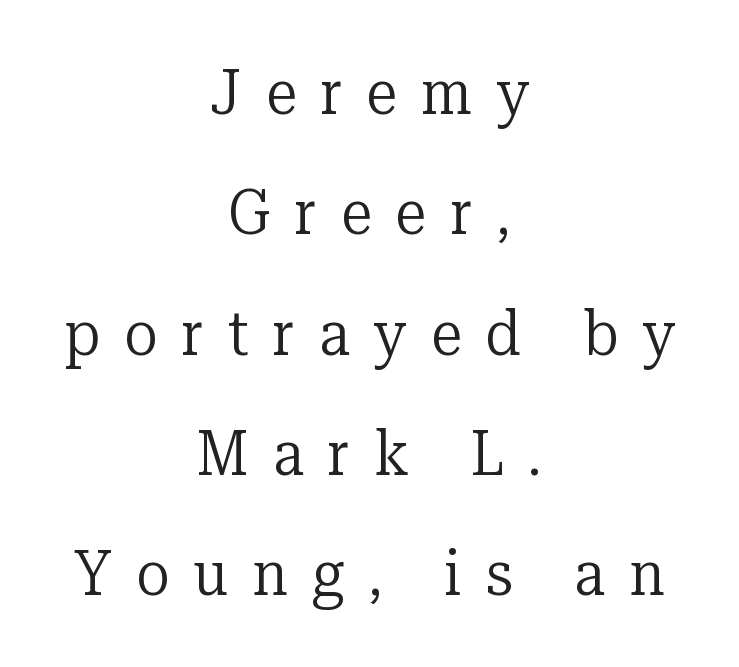
Small tapered or slab feet sit at the stroke ends, so this counts as serif. Counters stay open thanks to moderate or lighter strokes. Each row of text sits above clean, open space. This sample trades compactness for vertical openness between lines.
